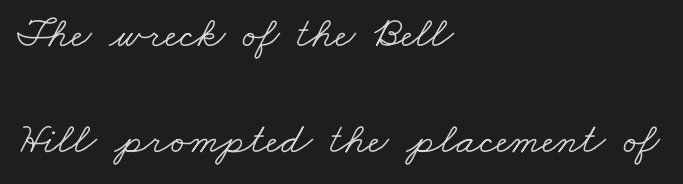
One glance says open: line gaps are wider than usual. Heft: none added — not bold. Descenders hang freely into open space. Letterform terminals end in serifs throughout the passage. The type is set solid horizontally, with unmodified tracking. You could not count columns in this text — the font is proportionally spaced.
